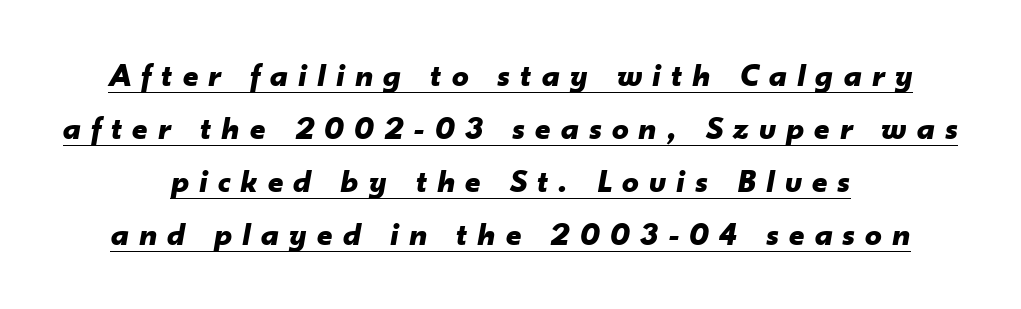
The image shows 33 px bold type, italic (leaning right); set centered, normal line spacing (1.61x), unusually wide letter spacing (+0.31 em), underlined; low stroke contrast and a small x-height.
